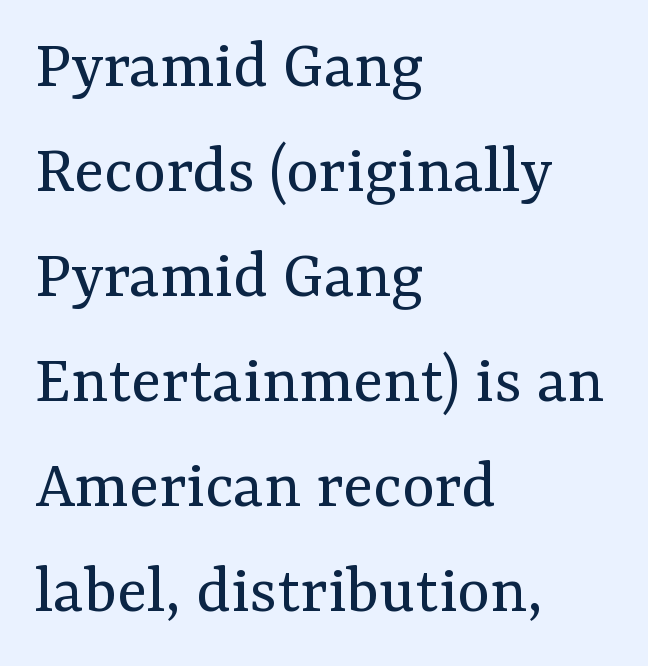
The image shows 70 px regular-weight serif type, upright; set left-aligned, normal line spacing (1.5x), normal letter spacing, not underlined; medium stroke contrast and a medium x-height.
